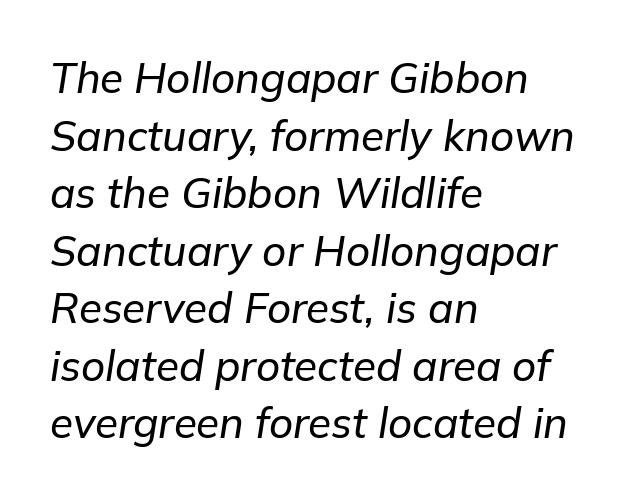
Q: Is the text italic (slanted)? A: Yes, it leans right by about 9 degrees.
Q: Is the text underlined? A: No.
Q: How is the paragraph aligned? A: Left-aligned.
Q: Is the spacing between letters normal or unusually wide? A: Normal.
Q: Is the spacing between lines tight, normal or loose? A: Normal.
Q: Width (condensed, normal, or wide)? A: Normal.
Q: Stroke contrast? A: Low.
Q: x-height? A: Medium.
Q: Monospaced? A: No.
